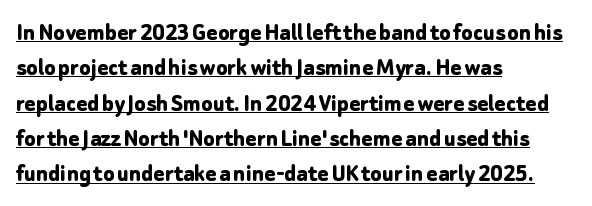
The passage shown has conventional tracking throughout. Which margin do the lines hug? The left one — the right edge is uneven. Style check: upright. The rows are spaced the way most documents space them. Look at the stroke-to-counter ratio: heavy, a bold.
